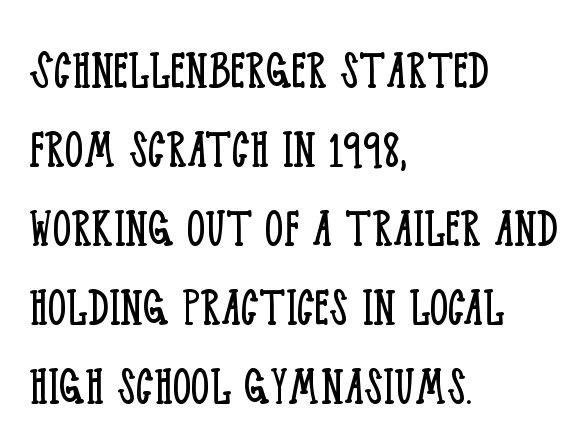
Here the glyphs are tracked normally, forming tight word shapes. The foot of each line stays bare and open. These lines stack with their left ends in a neat column. The face used here is proportionally spaced, like ordinary book or web type. The designer left line spacing at the default.
